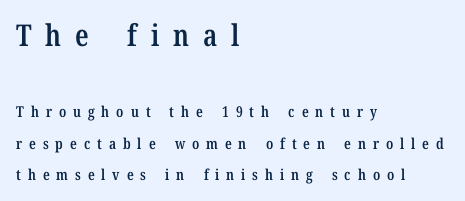
The image shows 30 px semibold, condensed serif type, upright; set left-aligned, loose line spacing (2.08x), unusually wide letter spacing (+0.46 em), not underlined; the first (top) block is 2.0x larger; low stroke contrast and a medium x-height.
